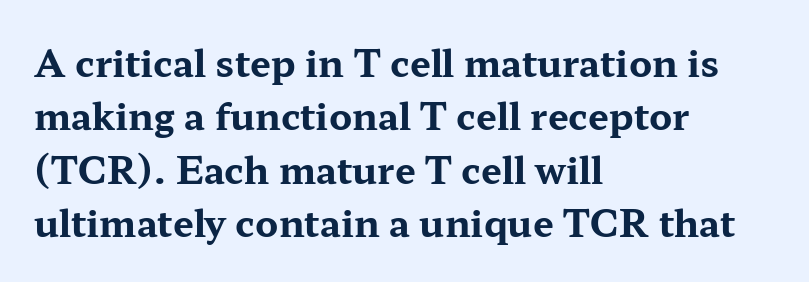
Q: Is the text bold? A: Yes.
Q: Is the text italic (slanted)? A: No, it is upright.
Q: Is the typeface a serif or a sans-serif typeface? A: Serif.
Q: Is the text underlined? A: No.
Q: How is the paragraph aligned? A: Left-aligned.
Q: Is the spacing between letters normal or unusually wide? A: Normal.
Q: Is the spacing between lines tight, normal or loose? A: Normal.
Q: Width (condensed, normal, or wide)? A: Wide.
Q: Stroke contrast? A: Medium.
Q: x-height? A: Medium.
Q: Monospaced? A: No.
